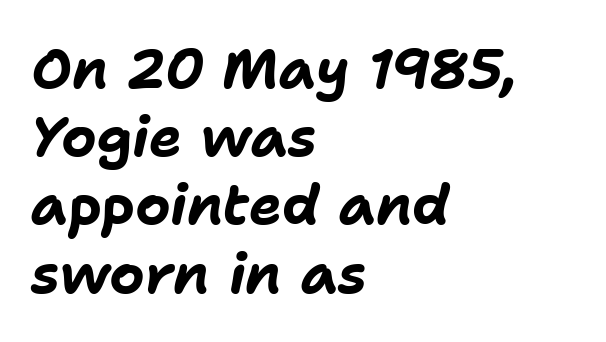
The image shows 55 px bold type, italic (leaning right); set left-aligned, line spacing 1.24x, normal letter spacing, not underlined; low stroke contrast and a medium x-height.
